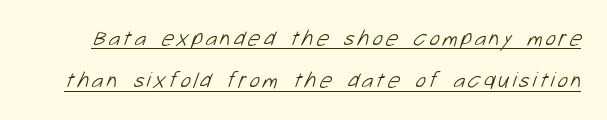
{"bold": "no", "underline": "yes", "line_spacing": "loose", "line_spacing_ratio": 1.92, "glyph_px": 22}
